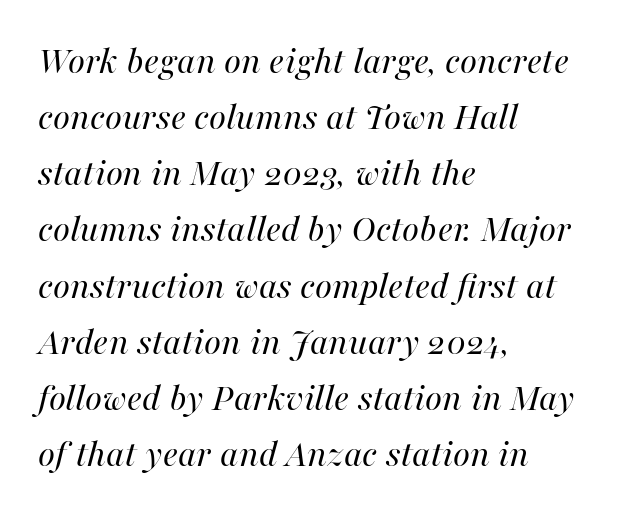
The letterforms sit shoulder to shoulder at normal distance. The glyphs look as if they've been sheared to an angle. Clear beneath every line of the passage. The passage shown is typed in a proportional face where columns would drift. Horizontal alignment here is leftward, the default for most running prose. Summary of weight: not heavy and not bold.
